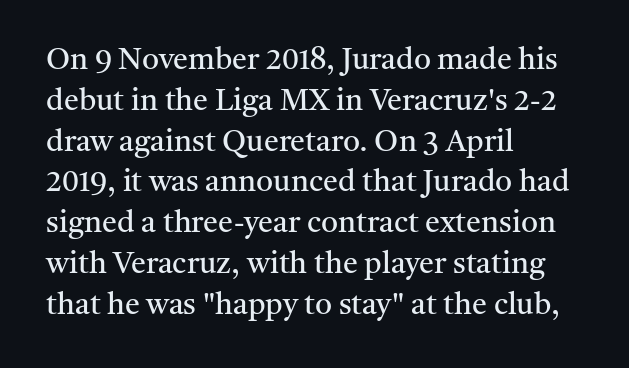
{"serif": "yes", "italic": "no", "bold": "no", "weight": "regular", "width": "normal", "stroke_contrast": "medium", "x_height": "medium", "monospaced": "no", "underline": "no", "align": "left", "line_spacing": "normal", "line_spacing_ratio": 1.36, "letter_spacing": "normal", "letter_spacing_em": 0.0, "glyph_px": 30}
